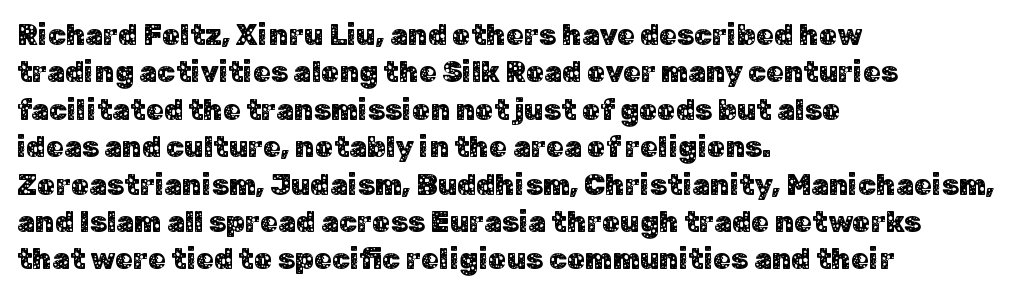
The image shows 29 px sans-serif type, upright; set left-aligned, normal line spacing (1.29x), normal letter spacing, not underlined; low stroke contrast and a medium x-height.
